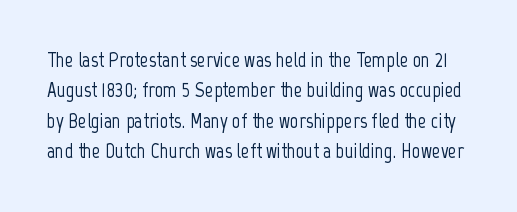
Q: Is the text italic (slanted)? A: No, it is upright.
Q: Is the text underlined? A: No.
Q: Is the spacing between letters normal or unusually wide? A: Normal.
Q: Is the spacing between lines tight, normal or loose? A: Normal.
